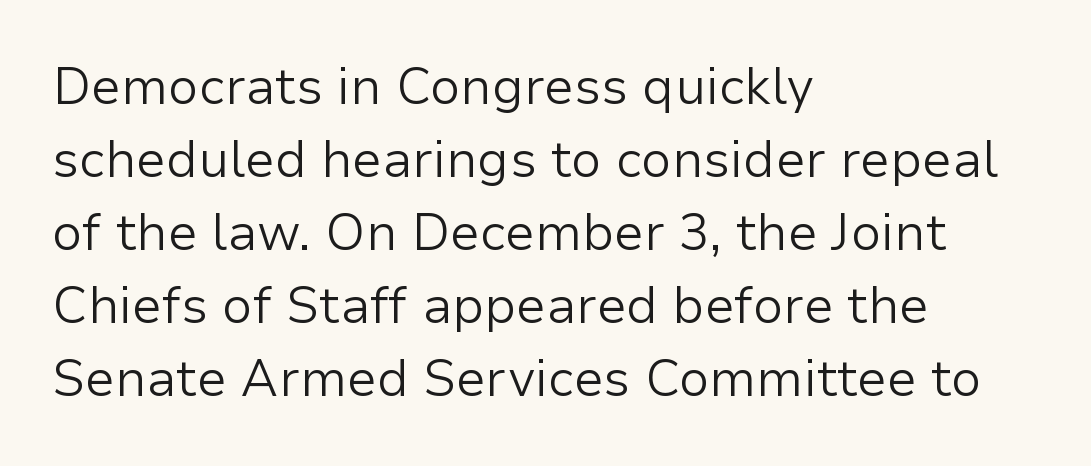
The image shows 51 px light sans-serif type, upright; set left-aligned, normal line spacing (1.43x), normal letter spacing, not underlined; low stroke contrast and a medium x-height.
